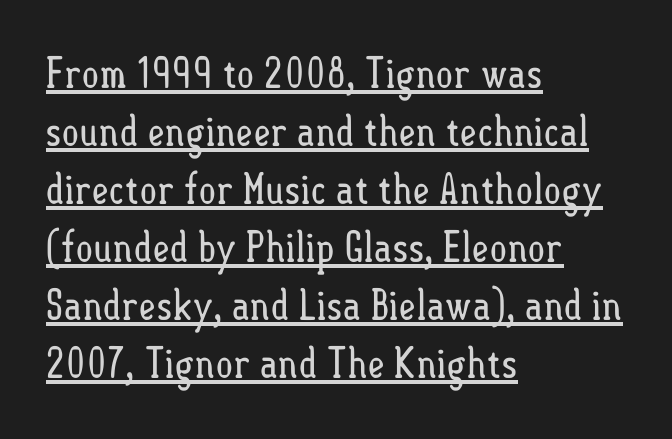
Q: Is the text bold? A: No.
Q: Is the text italic (slanted)? A: No, it is upright.
Q: Is the text underlined? A: Yes.
Q: How is the paragraph aligned? A: Left-aligned.
Q: Is the spacing between letters normal or unusually wide? A: Normal.
Q: Is the spacing between lines tight, normal or loose? A: Normal.
Q: Width (condensed, normal, or wide)? A: Condensed.
Q: Stroke contrast? A: Low.
Q: x-height? A: Small.
Q: Monospaced? A: No.
